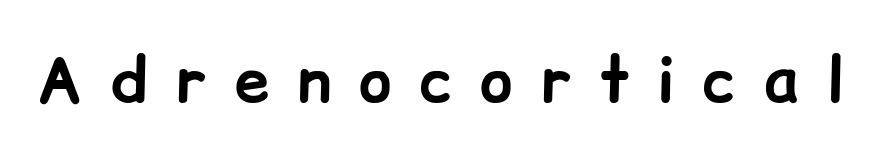
Q: Is the text bold? A: Yes.
Q: Is the text italic (slanted)? A: No, it is upright.
Q: Is the typeface a serif or a sans-serif typeface? A: Sans-serif.
Q: Is the text underlined? A: No.
Q: Is the spacing between letters normal or unusually wide? A: Unusually wide.
Q: Width (condensed, normal, or wide)? A: Normal.
Q: Stroke contrast? A: Low.
Q: x-height? A: Medium.
Q: Monospaced? A: No.
